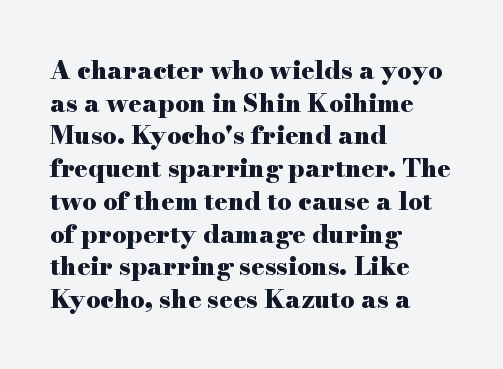
The image shows 25 px bold type, upright; set left-aligned, normal line spacing (1.31x), normal letter spacing, not underlined.
